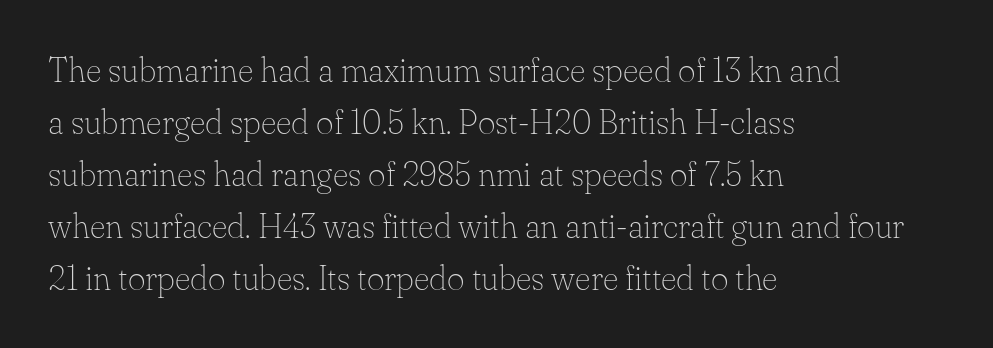
{"serif": "yes", "italic": "no", "bold": "no", "weight": "thin", "width": "normal", "stroke_contrast": "low", "x_height": "small", "monospaced": "no", "underline": "no", "align": "left", "line_spacing": "normal", "line_spacing_ratio": 1.53, "letter_spacing": "normal", "letter_spacing_em": 0.0, "glyph_px": 34}
